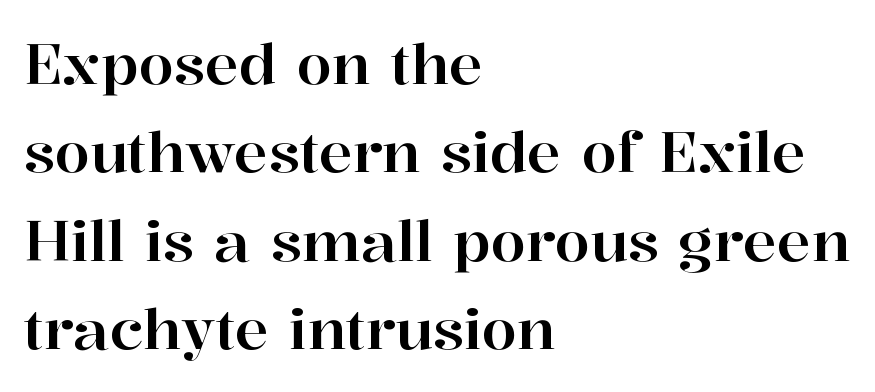
Interline gaps are of average width in this sample. Where is the straight margin? On the left. I'd call this a serif setting — the letters wear small feet. The horizontal fit of the characters is conventional and even. Posture: upright roman. The face used here is proportionally spaced, like ordinary book or web type.
